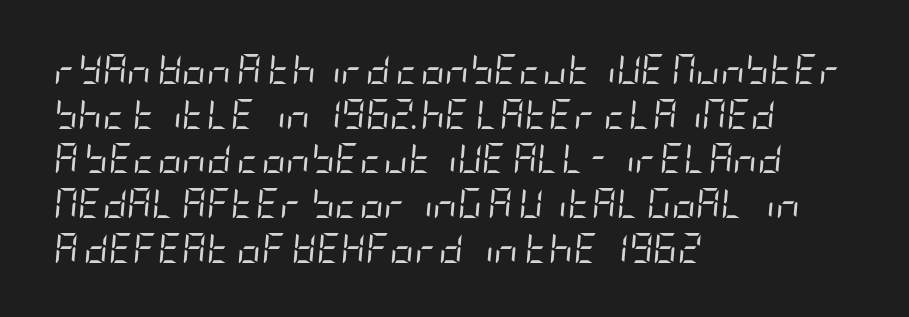
{"italic": "yes", "lean": "right", "slant_degrees": 5, "bold": "no", "weight": "regular", "width": "condensed", "stroke_contrast": "low", "x_height": "large", "underline": "no", "align": "left", "line_spacing": "normal", "line_spacing_ratio": 1.49, "letter_spacing": "normal", "letter_spacing_em": 0.0, "glyph_px": 30}
